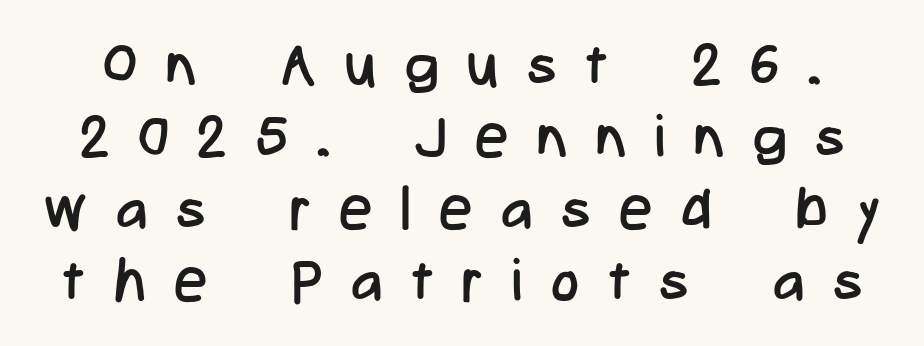
{"serif": "no", "italic": "no", "bold": "no", "weight": "regular", "width": "condensed", "stroke_contrast": "low", "x_height": "medium", "monospaced": "no", "underline": "no", "line_spacing_ratio": 1.22, "letter_spacing": "wide", "letter_spacing_em": 0.49, "glyph_px": 59}
